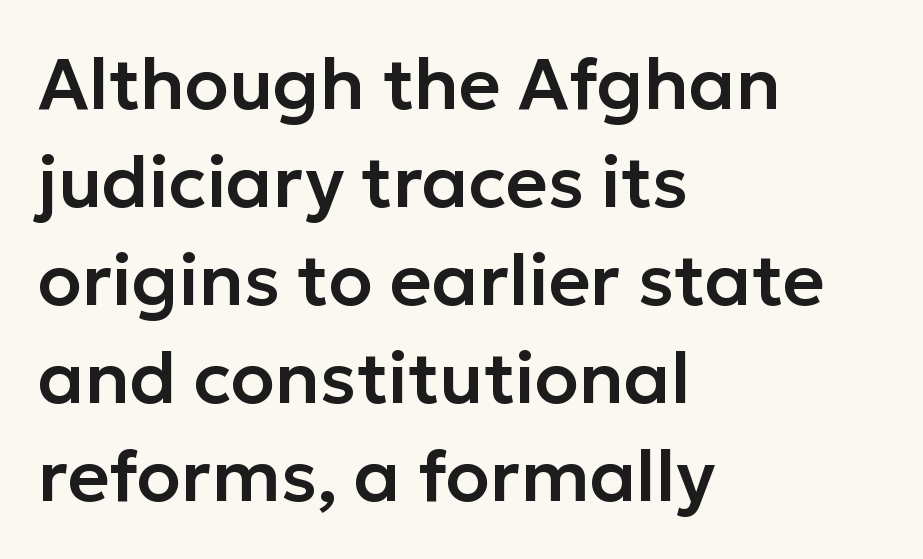
The designer went with a sans here, leaving each stem footless. Every stem runs plumb, perpendicular to the baseline. Here the designer chose a conventional face with non-uniform glyph widths. The paragraph has a hard left edge and a soft right edge. The baseline area is clear.
